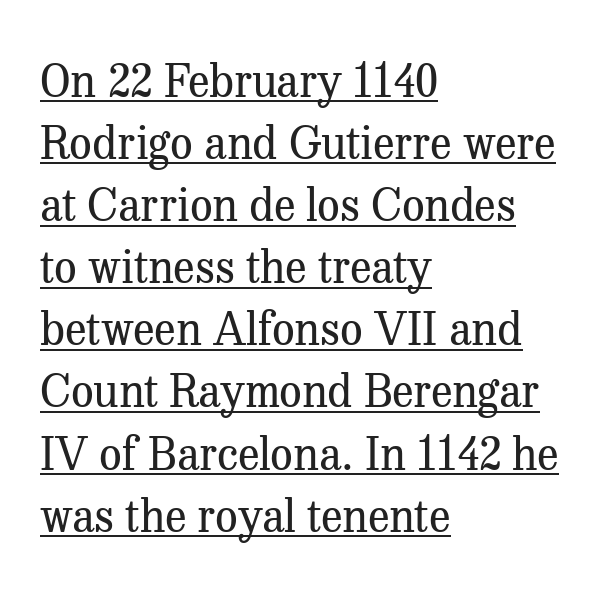
This sample uses an upright cut, with every glyph sitting square on the baseline. Looks like regular typesetting: each glyph gets only the width it needs. The passage shown stacks its lines at a standard gap. A typographer would call this underscored text.
